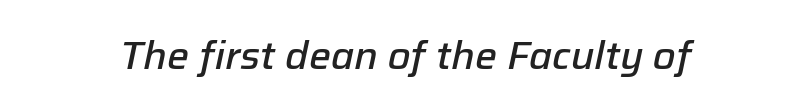
Would a proofreader flag this as italicized? Yes. These lines are centered, leaving both edges ragged. Character widths vary here, with narrow letters taking less room than wide ones. The glyphs have the mass of a demibold cut, below bold.
